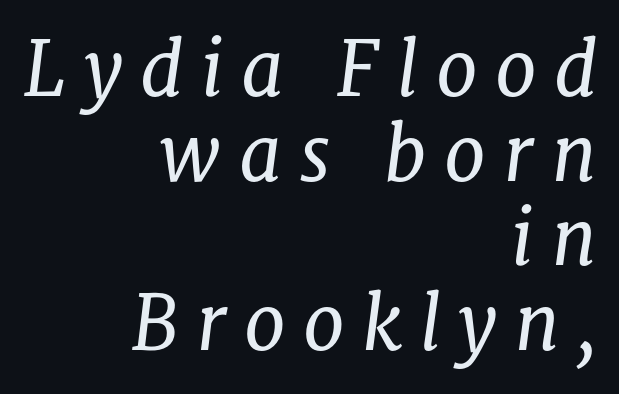
Q: Is the text bold? A: No.
Q: Is the text italic (slanted)? A: Yes, it leans right by about 8 degrees.
Q: Is the typeface a serif or a sans-serif typeface? A: Serif.
Q: Is the text underlined? A: No.
Q: How is the paragraph aligned? A: Right-aligned.
Q: Is the spacing between letters normal or unusually wide? A: Unusually wide.
Q: Is the spacing between lines tight, normal or loose? A: Tight.
Q: Width (condensed, normal, or wide)? A: Normal.
Q: Stroke contrast? A: Low.
Q: x-height? A: Medium.
Q: Monospaced? A: No.
